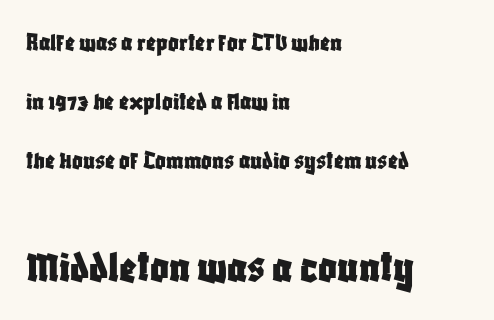
The image shows 46 px condensed sans-serif type, upright; set left-aligned, loose line spacing (2.26x), normal letter spacing, not underlined; the second (bottom) block is 1.77x larger; low stroke contrast and a large x-height.
